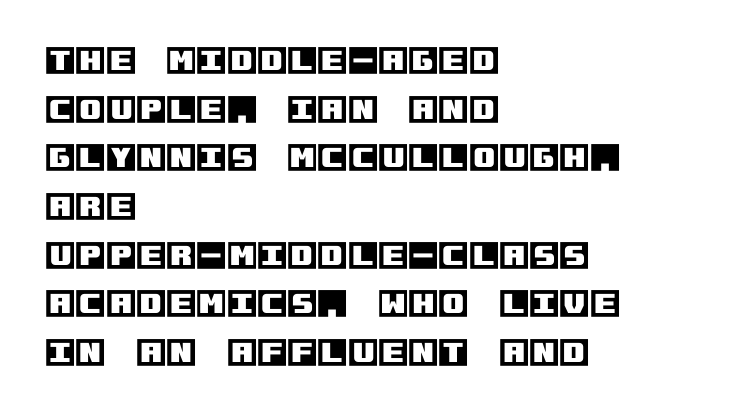
{"italic": "no", "width": "normal", "x_height": "large", "underline": "no", "align": "left", "line_spacing": "normal", "line_spacing_ratio": 1.57, "letter_spacing": "normal", "letter_spacing_em": 0.0, "glyph_px": 31}
